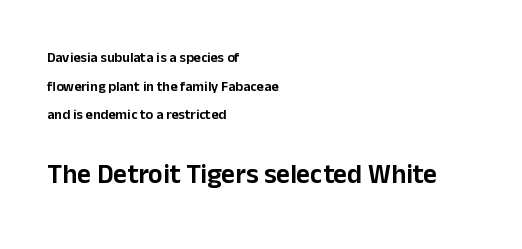
The image shows 27 px text type, upright; set left-aligned, loose line spacing (2.05x), normal letter spacing, not underlined; the second (bottom) block is 1.93x larger.
